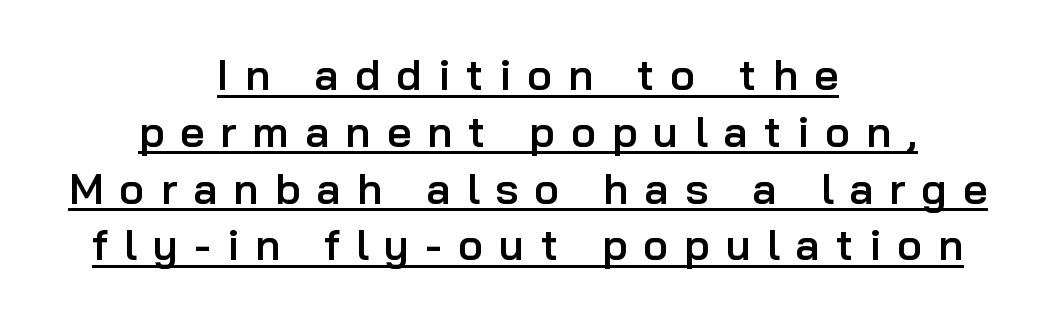
Ordinary non-slanted type is in use. Caption: lettering with a line underneath. To sum up the face: it is a sans, with no serifs. This sample keeps an unexceptional amount of space between lines. A typesetter would call this proportional, since set widths differ per character.
